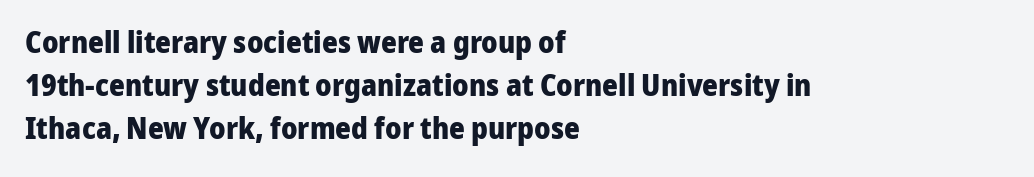
The image shows 30 px heavy sans-serif type, upright; set left-aligned, normal line spacing (1.43x), normal letter spacing, not underlined; low stroke contrast and a medium x-height.
